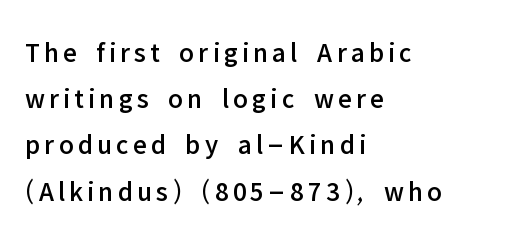
The rendering uses natural spacing where letterforms have individual widths. Nope, no serifs anywhere on these letters. Ordinary non-slanted type is in use. Evenly set lines give the paragraph a standard silhouette.
